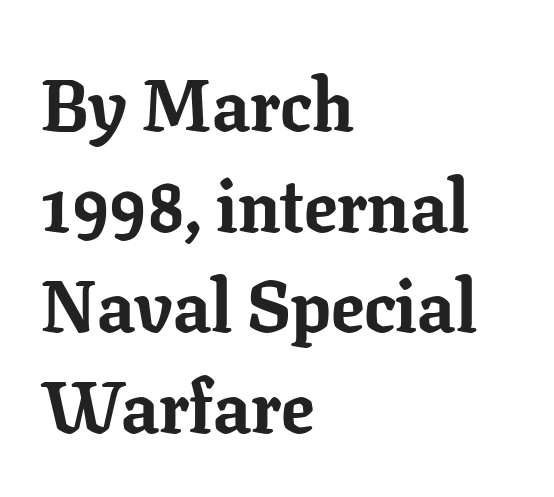
Q: Is the text bold? A: Yes.
Q: Is the text italic (slanted)? A: No, it is upright.
Q: Is the typeface a serif or a sans-serif typeface? A: Serif.
Q: Is the text underlined? A: No.
Q: How is the paragraph aligned? A: Left-aligned.
Q: Is the spacing between letters normal or unusually wide? A: Normal.
Q: Is the spacing between lines tight, normal or loose? A: Normal.
Q: Width (condensed, normal, or wide)? A: Normal.
Q: Stroke contrast? A: Low.
Q: x-height? A: Medium.
Q: Monospaced? A: No.
